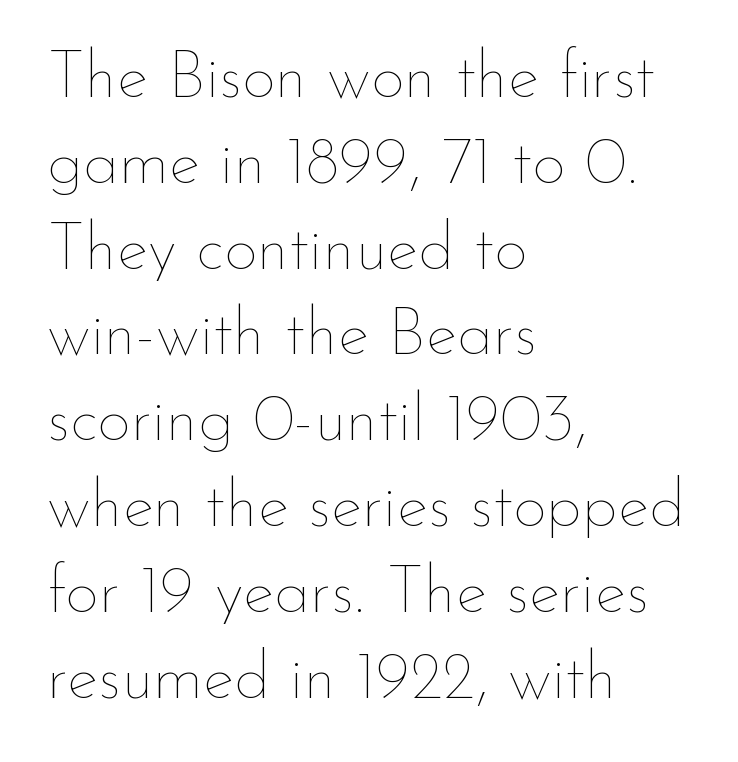
The image shows 66 px thin type, upright; set left-aligned, normal line spacing (1.3x), normal letter spacing, not underlined; low stroke contrast and a small x-height.
